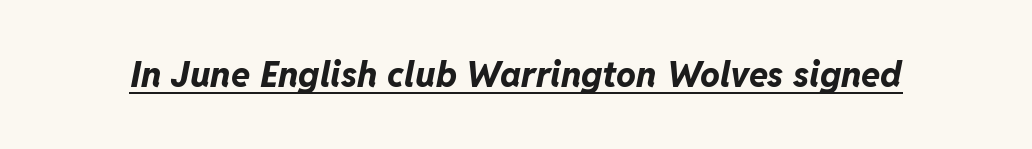
Style check: oblique. Each letter keeps its own natural width here, so spacing adapts to shape. Glance below the letters and you will spot a drawn line. Bold? Absolutely — the strokes are thick and heavy. Tracking value appears to be zero — textbook default spacing.
